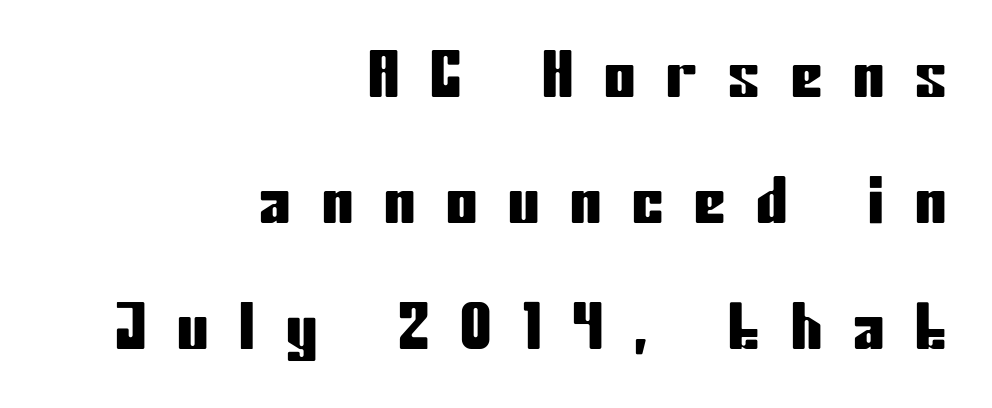
{"serif": "no", "italic": "no", "width": "condensed", "stroke_contrast": "low", "x_height": "medium", "monospaced": "no", "underline": "no", "align": "right", "line_spacing": "loose", "line_spacing_ratio": 2.0, "letter_spacing": "wide", "letter_spacing_em": 0.49, "glyph_px": 63}
